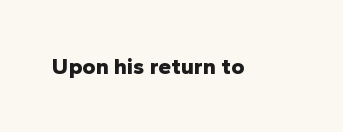
The image shows 23 px bold type, upright; set normal letter spacing, not underlined.
